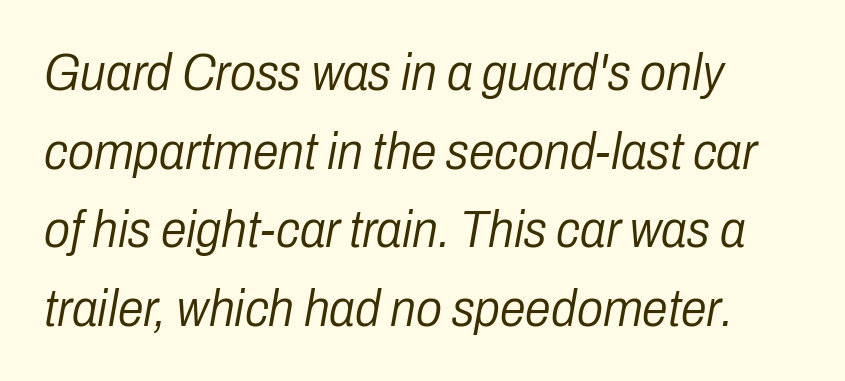
Weight: not bold — regular or lighter. The specimen omits any rule beneath the text block's lines. Between one letter and the next there's only the usual sliver of space. These lines are rendered in a variable-pitch font.
